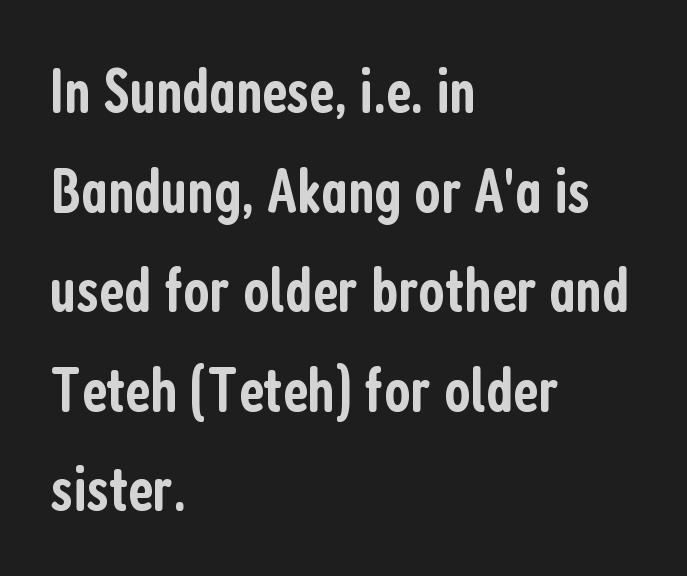
{"serif": "no", "italic": "no", "bold": "semi", "weight": "semibold", "width": "condensed", "stroke_contrast": "low", "x_height": "medium", "monospaced": "no", "underline": "no", "align": "left", "line_spacing": "normal", "line_spacing_ratio": 1.58, "letter_spacing": "normal", "letter_spacing_em": 0.0, "glyph_px": 63}
